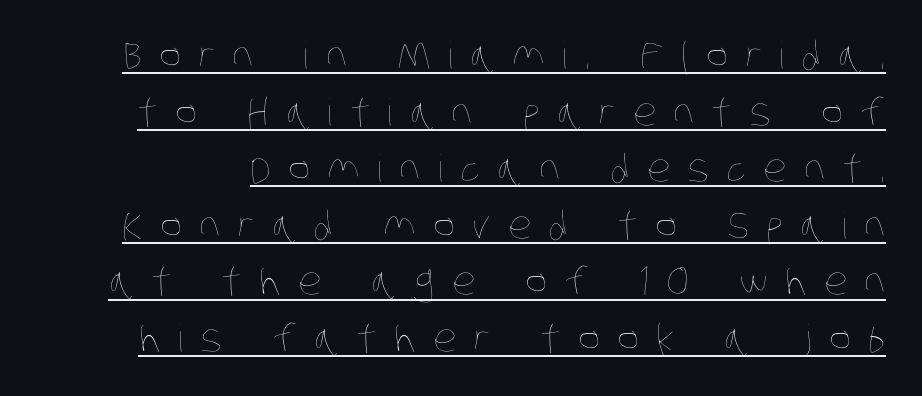
Is there much room between lines? A standard amount, neither cramped nor airy. Words appear elongated and porous because spacing is wide. A continuous stroke trails under the words, as in a hyperlink. Compared with a typical body face, this is equally light or lighter still. Is this a fixed-width face? No — the glyphs have proportional, varying widths.
